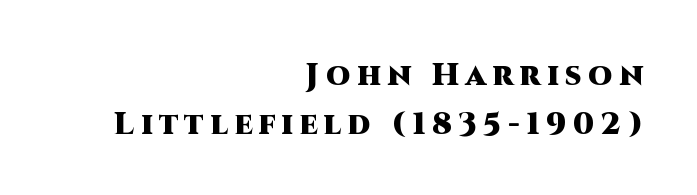
The image shows 31 px heavy sans-serif type, upright; set right-aligned, normal line spacing (1.58x), unusually wide letter spacing (+0.21 em), not underlined; high stroke contrast and a large x-height.
